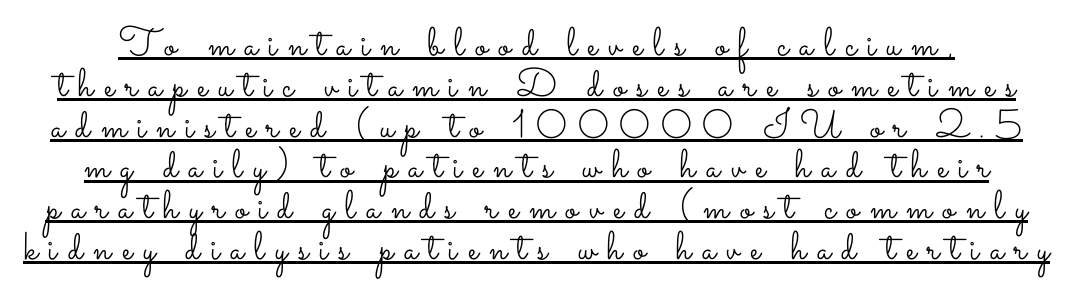
Q: Is the text bold? A: No.
Q: Is the text italic (slanted)? A: Yes.
Q: Is the text underlined? A: Yes.
Q: Is the spacing between letters normal or unusually wide? A: Unusually wide.
Q: Is the spacing between lines tight, normal or loose? A: Tight.
Q: Width (condensed, normal, or wide)? A: Wide.
Q: Stroke contrast? A: Low.
Q: x-height? A: Small.
Q: Monospaced? A: No.
